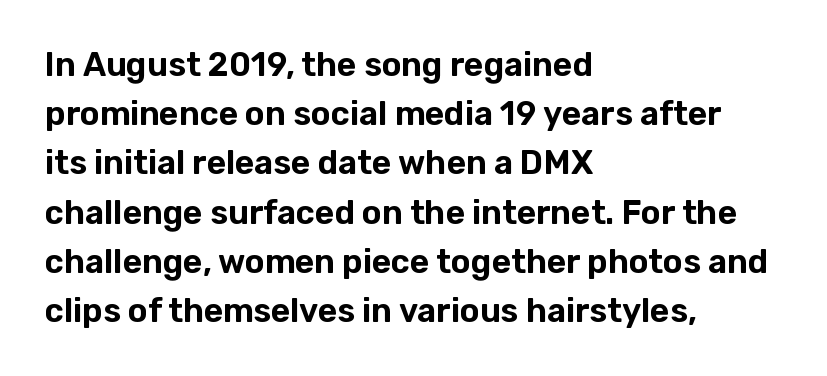
{"serif": "no", "italic": "no", "width": "normal", "stroke_contrast": "low", "x_height": "medium", "monospaced": "no", "underline": "no", "align": "left", "line_spacing": "normal", "line_spacing_ratio": 1.49, "letter_spacing": "normal", "letter_spacing_em": 0.0, "glyph_px": 33}
